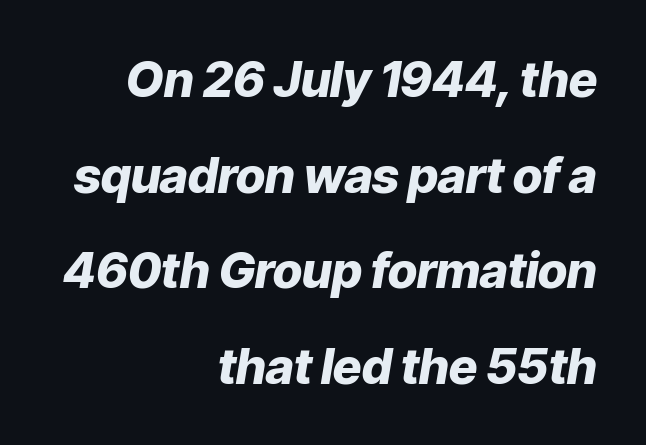
{"italic": "yes", "lean": "right", "slant_degrees": 9, "bold": "yes", "weight": "heavy", "width": "normal", "stroke_contrast": "low", "x_height": "medium", "monospaced": "no", "underline": "no", "align": "right", "line_spacing": "loose", "line_spacing_ratio": 1.95, "letter_spacing": "normal", "letter_spacing_em": 0.0, "glyph_px": 49}
